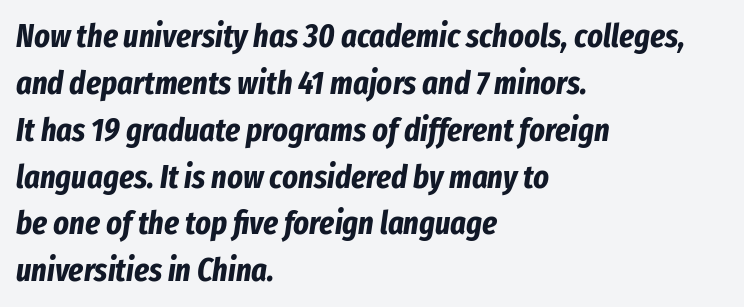
{"italic": "yes", "lean": "right", "slant_degrees": 8, "bold": "yes", "weight": "bold", "width": "condensed", "stroke_contrast": "low", "x_height": "medium", "monospaced": "no", "underline": "no", "align": "left", "line_spacing": "normal", "line_spacing_ratio": 1.42, "letter_spacing": "normal", "letter_spacing_em": 0.0, "glyph_px": 33}
